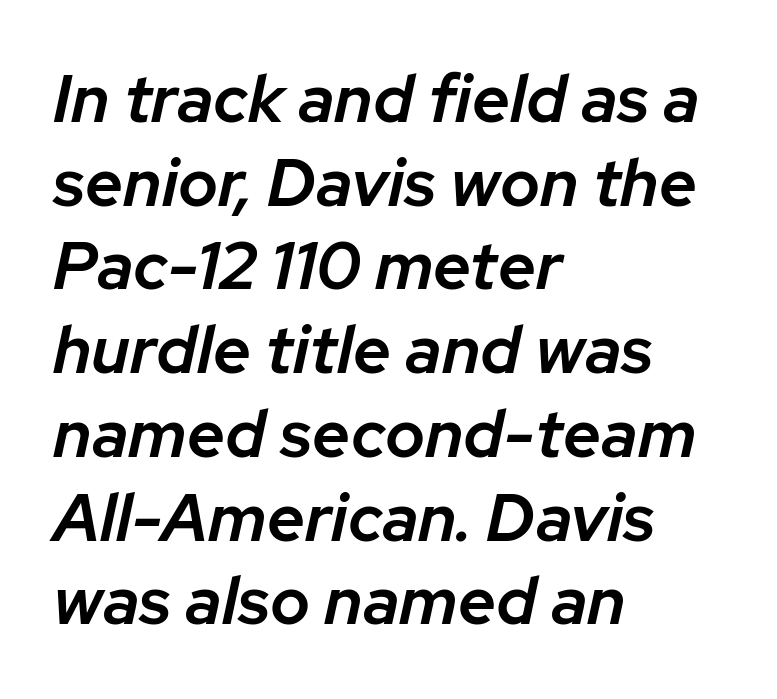
Semibold letterforms, between regular and bold. You could not count columns in this text — the font is proportionally spaced. The letters are slanted; this is an italic face. Summary of vertical rhythm: regular, with standard interline spacing. Leftover space on each line is placed entirely after the last word. Rule under the text: the space is simply empty.
